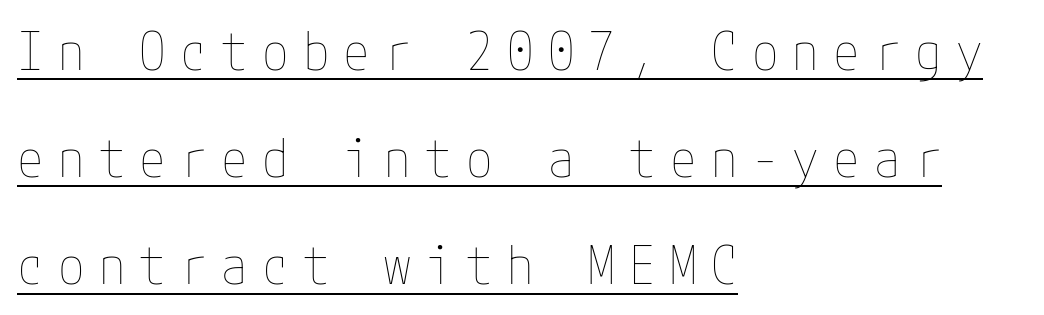
The image shows 53 px thin, condensed type, upright; set left-aligned, loose line spacing (2.02x), unusually wide letter spacing (+0.27 em), underlined; low stroke contrast and a medium x-height.
